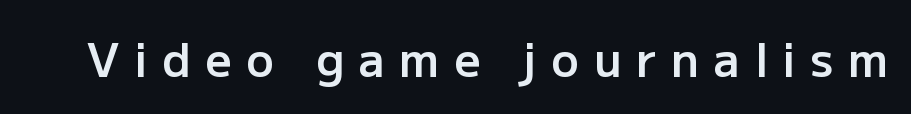
The image shows 46 px semibold sans-serif type, upright; set unusually wide letter spacing (+0.32 em), not underlined; low stroke contrast and a medium x-height.
